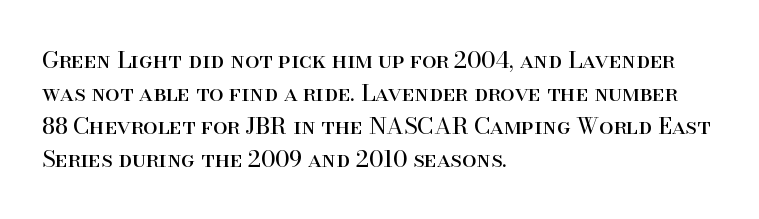
{"italic": "no", "bold": "no", "underline": "no", "align": "left", "line_spacing": "normal", "line_spacing_ratio": 1.43, "letter_spacing": "normal", "letter_spacing_em": 0.0, "glyph_px": 23}
